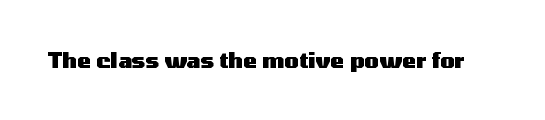
The letterforms sit shoulder to shoulder at normal distance. These lines were composed using upright roman letters. Check the space under the baseline: it is left empty. The sample has been set heavy, in full bold.
